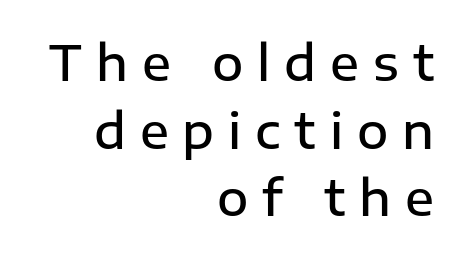
The image shows 48 px semibold sans-serif type, upright; set right-aligned, normal line spacing (1.41x), unusually wide letter spacing (+0.29 em), not underlined; low stroke contrast and a medium x-height.
